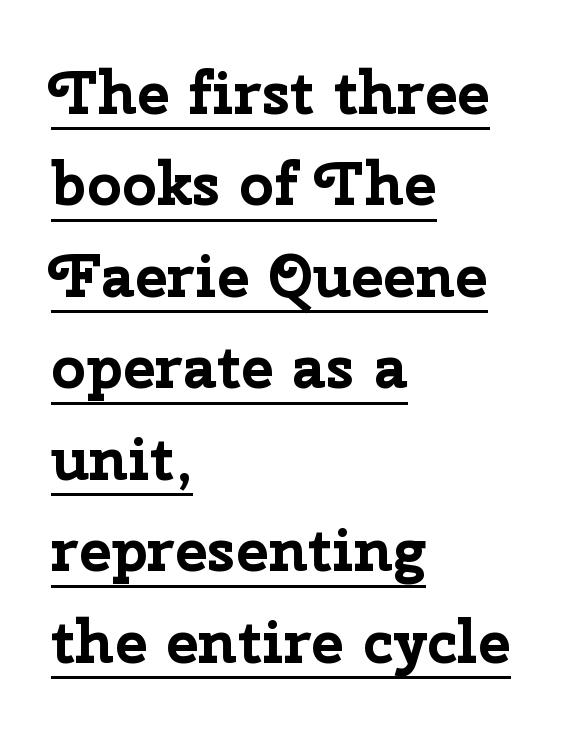
Q: Is the text bold? A: Yes.
Q: Is the text italic (slanted)? A: No, it is upright.
Q: Is the typeface a serif or a sans-serif typeface? A: Sans-serif.
Q: Is the text underlined? A: Yes.
Q: How is the paragraph aligned? A: Left-aligned.
Q: Is the spacing between letters normal or unusually wide? A: Normal.
Q: Is the spacing between lines tight, normal or loose? A: Normal.
Q: Width (condensed, normal, or wide)? A: Normal.
Q: Stroke contrast? A: Low.
Q: x-height? A: Medium.
Q: Monospaced? A: No.
